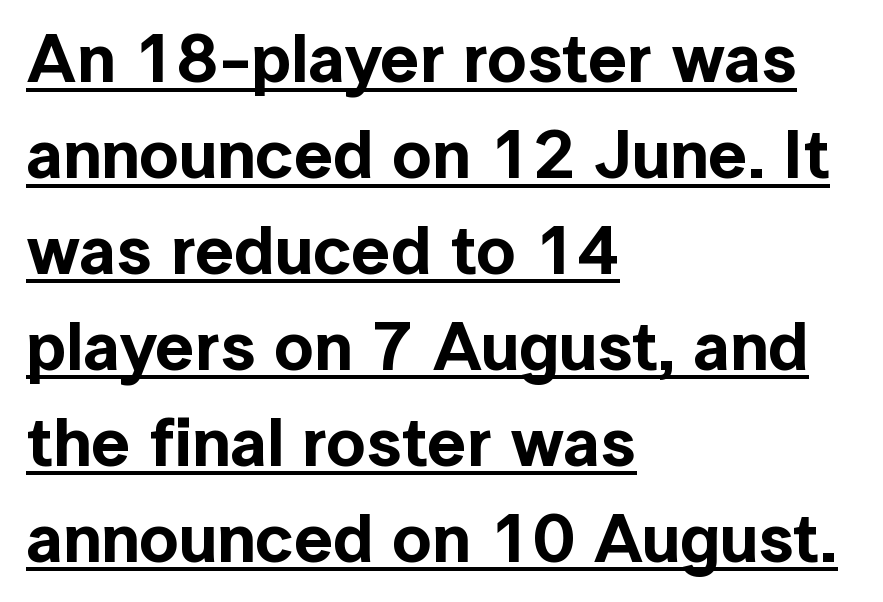
The image shows 69 px sans-serif type, upright; set left-aligned, normal line spacing (1.39x), normal letter spacing, underlined; a medium x-height.
